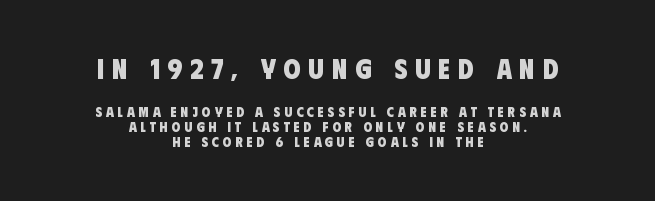
These words are printed bold, with thick strokes throughout. Look at the glyph heights: the upper group is clearly the bigger setting. The area under the type is left untouched. The whitespace from short lines is split evenly between both sides. Type style note: lacks serifs. How would I describe the line gaps? Narrow and economical.
